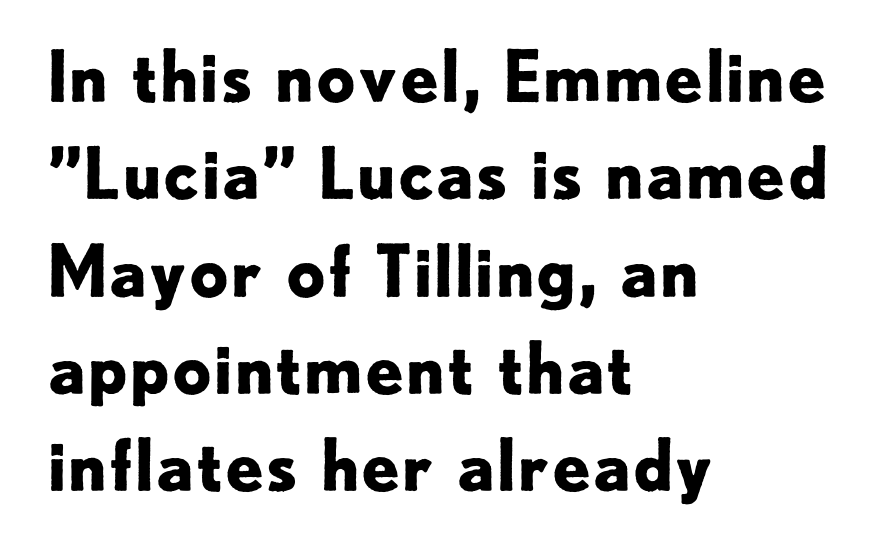
{"serif": "no", "italic": "no", "bold": "yes", "weight": "bold", "width": "normal", "stroke_contrast": "low", "x_height": "small", "monospaced": "no", "underline": "no", "align": "left", "line_spacing": "normal", "line_spacing_ratio": 1.39, "letter_spacing": "normal", "letter_spacing_em": 0.0, "glyph_px": 70}
